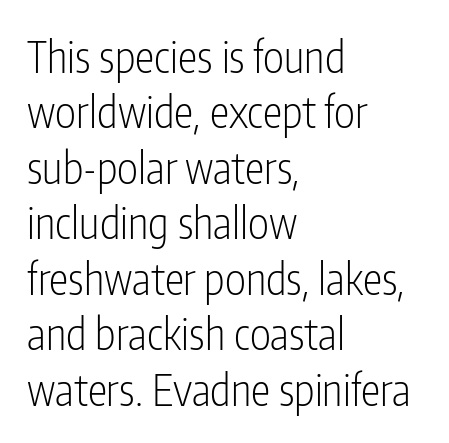
These lines stack with their left ends in a neat column. Weight: in the light-to-regular range. Upright lettering throughout. Letterform terminals end flat and unadorned throughout the passage. Any mark beneath the type? The region is blank.
